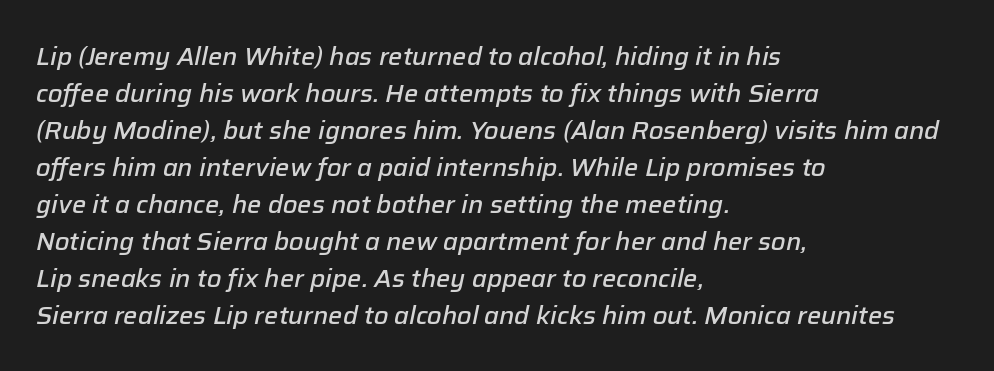
Q: Is the text bold? A: Semi-bold.
Q: Is the text italic (slanted)? A: Yes, it leans right by about 12 degrees.
Q: Is the text underlined? A: No.
Q: How is the paragraph aligned? A: Left-aligned.
Q: Is the spacing between letters normal or unusually wide? A: Normal.
Q: Is the spacing between lines tight, normal or loose? A: Normal.
